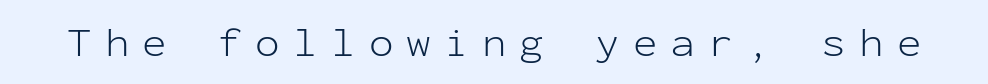
Q: Is the text bold? A: No.
Q: Is the text italic (slanted)? A: No, it is upright.
Q: Is the typeface a serif or a sans-serif typeface? A: Sans-serif.
Q: Is the text underlined? A: No.
Q: Is the spacing between letters normal or unusually wide? A: Unusually wide.
Q: Width (condensed, normal, or wide)? A: Normal.
Q: Stroke contrast? A: Low.
Q: x-height? A: Medium.
Q: Monospaced? A: Yes.
